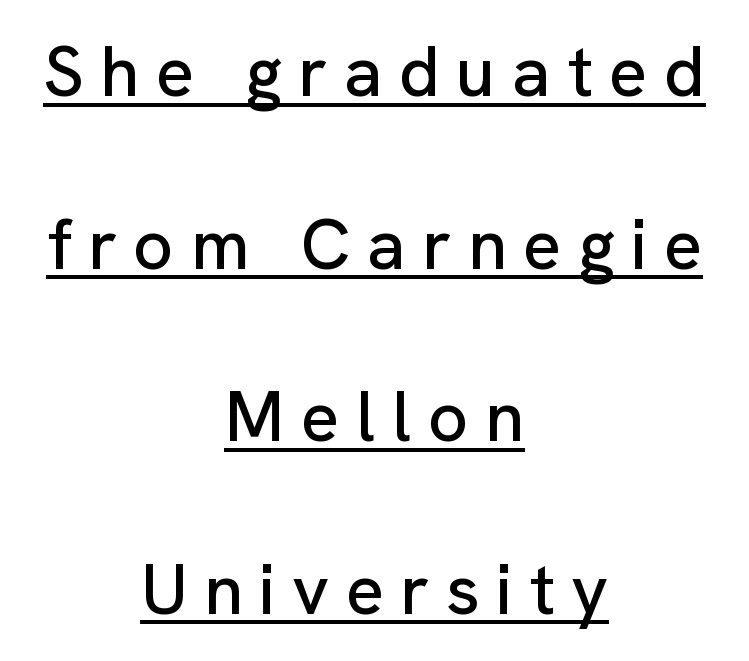
Q: Is the text italic (slanted)? A: No, it is upright.
Q: Is the typeface a serif or a sans-serif typeface? A: Sans-serif.
Q: Is the text underlined? A: Yes.
Q: How is the paragraph aligned? A: Centered.
Q: Is the spacing between letters normal or unusually wide? A: Unusually wide.
Q: Is the spacing between lines tight, normal or loose? A: Loose.
Q: Width (condensed, normal, or wide)? A: Normal.
Q: Stroke contrast? A: Low.
Q: x-height? A: Medium.
Q: Monospaced? A: No.
